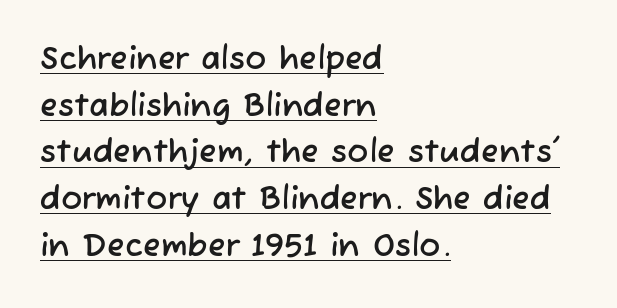
The glyphs in this specimen are sans serif. Is there an underline? Yes — a line sits under the letters. Between one letter and the next there's only the usual sliver of space. The passage is arranged the way most books set body copy — flush left.
